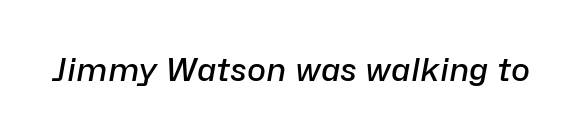
The image shows 32 px semibold type, italic (leaning right); set normal letter spacing, not underlined; low stroke contrast and a medium x-height.
